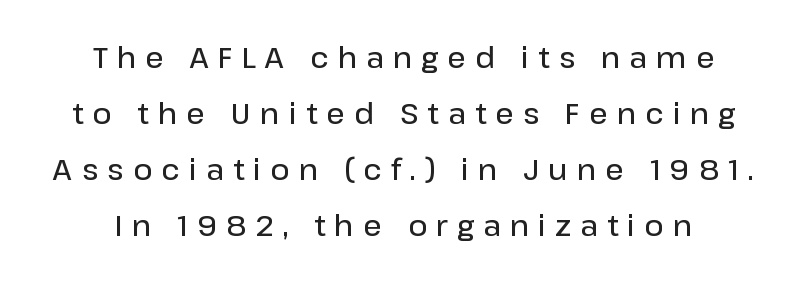
The image shows 29 px semibold sans-serif type, upright; set centered, loose line spacing (1.93x), unusually wide letter spacing (+0.32 em), not underlined; low stroke contrast and a medium x-height.
